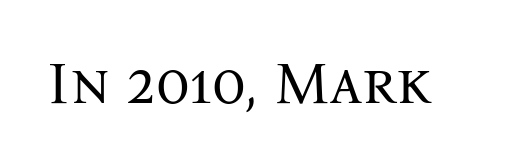
Just letters on the line, the space beneath them empty. You can tell from the footed stems that serif type was used. Each letter keeps its own natural width here, so spacing adapts to shape. In terms of letterspacing, this is plain default setting. The type sits square on the baseline with zero lean.
